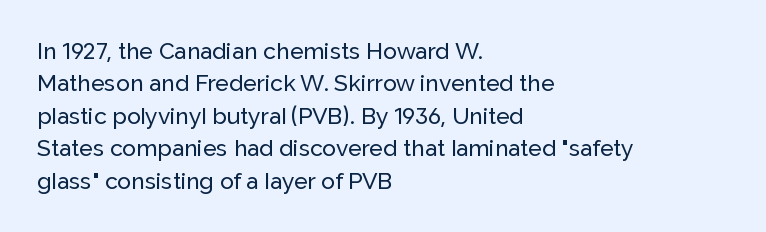
Rule under the text: the space is simply empty. Glyph-to-glyph distance matches everyday printed text. This block has exactly the height ordinary leading produces. Every character sits straight up, as roman type does. Teacher's note: observe the even left margin — that is flush-left alignment.
